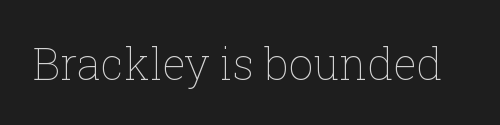
Q: Is the text bold? A: No.
Q: Is the text italic (slanted)? A: No, it is upright.
Q: Is the text underlined? A: No.
Q: Is the spacing between letters normal or unusually wide? A: Normal.
Q: Width (condensed, normal, or wide)? A: Normal.
Q: Stroke contrast? A: Low.
Q: x-height? A: Medium.
Q: Monospaced? A: No.
